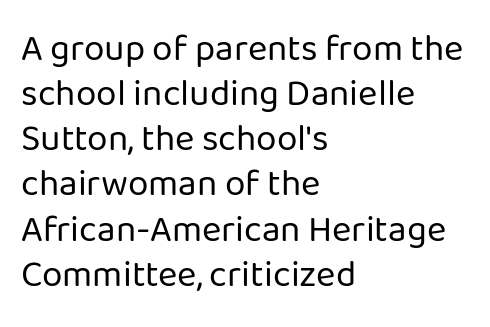
The image shows 37 px regular-weight sans-serif type, upright; set left-aligned, line spacing 1.22x, normal letter spacing, not underlined; low stroke contrast and a medium x-height.
